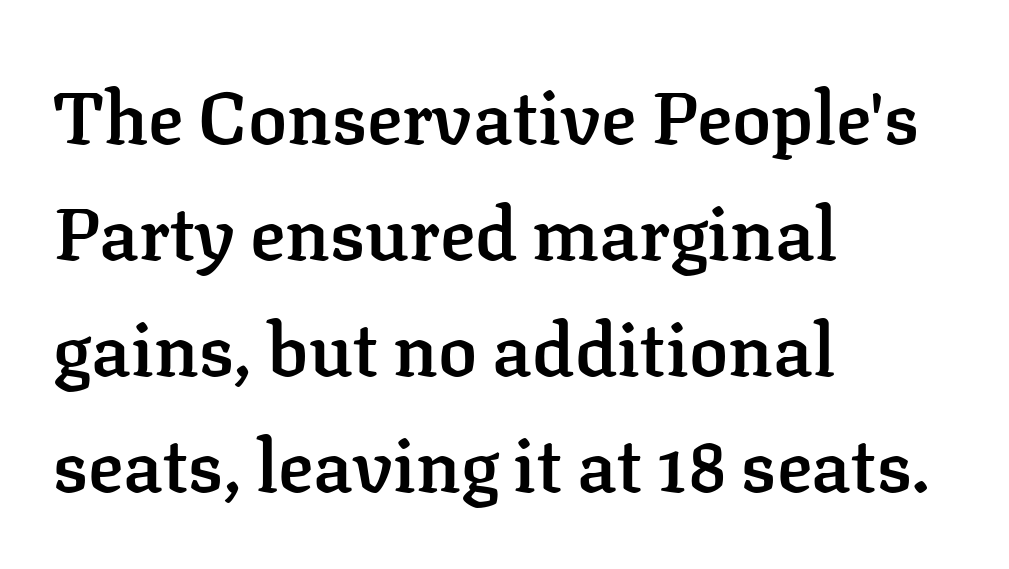
The image shows 73 px semibold serif type, upright; set left-aligned, normal line spacing (1.59x), normal letter spacing, not underlined; low stroke contrast and a medium x-height.
